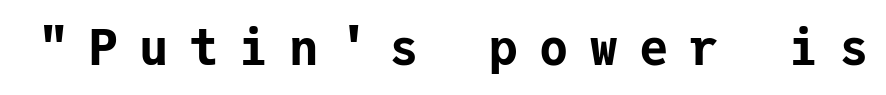
These lines were composed using upright roman letters. Fixed-width glyphs throughout — classic coding-font behaviour. Check where the strokes stop: nothing finishes them off — pure sans. Check the space under the baseline: it is left empty.
